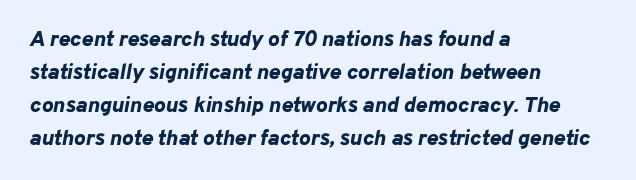
Q: Is the text bold? A: Yes.
Q: Is the text italic (slanted)? A: Yes, it leans right by about 10 degrees.
Q: Is the text underlined? A: No.
Q: How is the paragraph aligned? A: Left-aligned.
Q: Is the spacing between letters normal or unusually wide? A: Normal.
Q: Is the spacing between lines tight, normal or loose? A: Normal.
